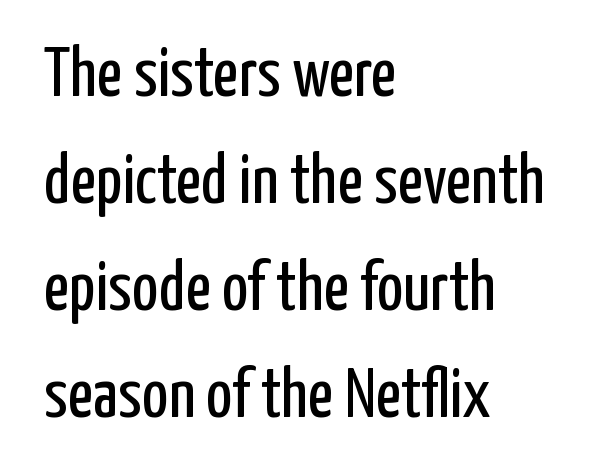
Q: Is the text bold? A: No.
Q: Is the text italic (slanted)? A: No, it is upright.
Q: Is the typeface a serif or a sans-serif typeface? A: Sans-serif.
Q: Is the text underlined? A: No.
Q: How is the paragraph aligned? A: Left-aligned.
Q: Is the spacing between letters normal or unusually wide? A: Normal.
Q: Is the spacing between lines tight, normal or loose? A: Normal.
Q: Width (condensed, normal, or wide)? A: Condensed.
Q: Stroke contrast? A: Low.
Q: x-height? A: Medium.
Q: Monospaced? A: No.
